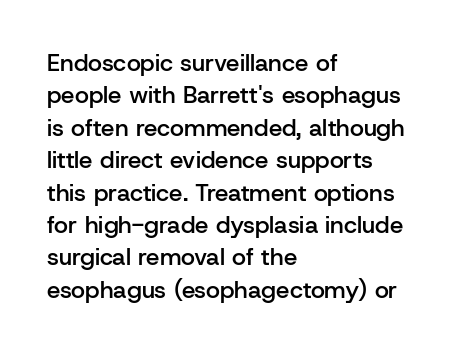
{"italic": "no", "bold": "semi", "underline": "no", "align": "left", "line_spacing": "normal", "line_spacing_ratio": 1.35, "letter_spacing": "normal", "letter_spacing_em": 0.0, "glyph_px": 24}
